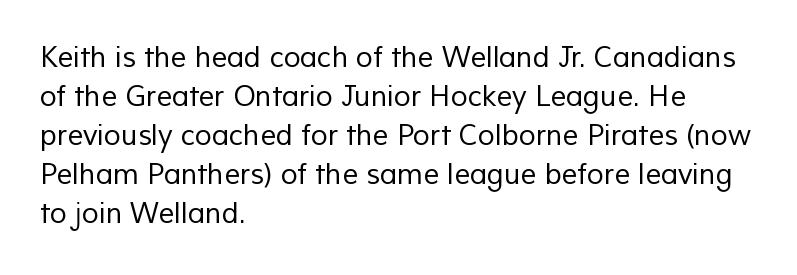
The image shows 28 px regular-weight sans-serif type; set left-aligned, normal line spacing (1.39x), normal letter spacing, not underlined; low stroke contrast and a medium x-height.
